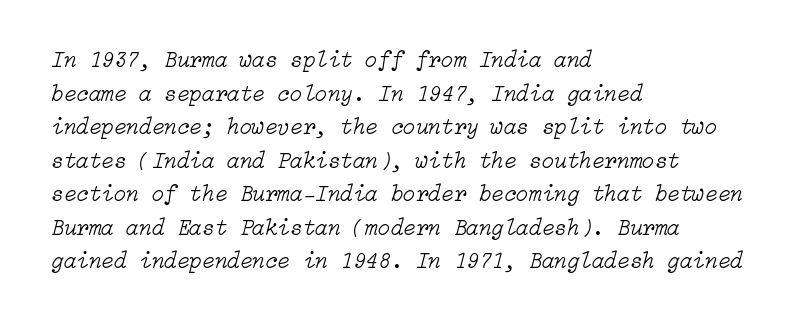
Q: Is the text bold? A: No.
Q: Is the text italic (slanted)? A: Yes, it leans right by about 15 degrees.
Q: Is the text underlined? A: No.
Q: How is the paragraph aligned? A: Left-aligned.
Q: Is the spacing between letters normal or unusually wide? A: Normal.
Q: Is the spacing between lines tight, normal or loose? A: Normal.
